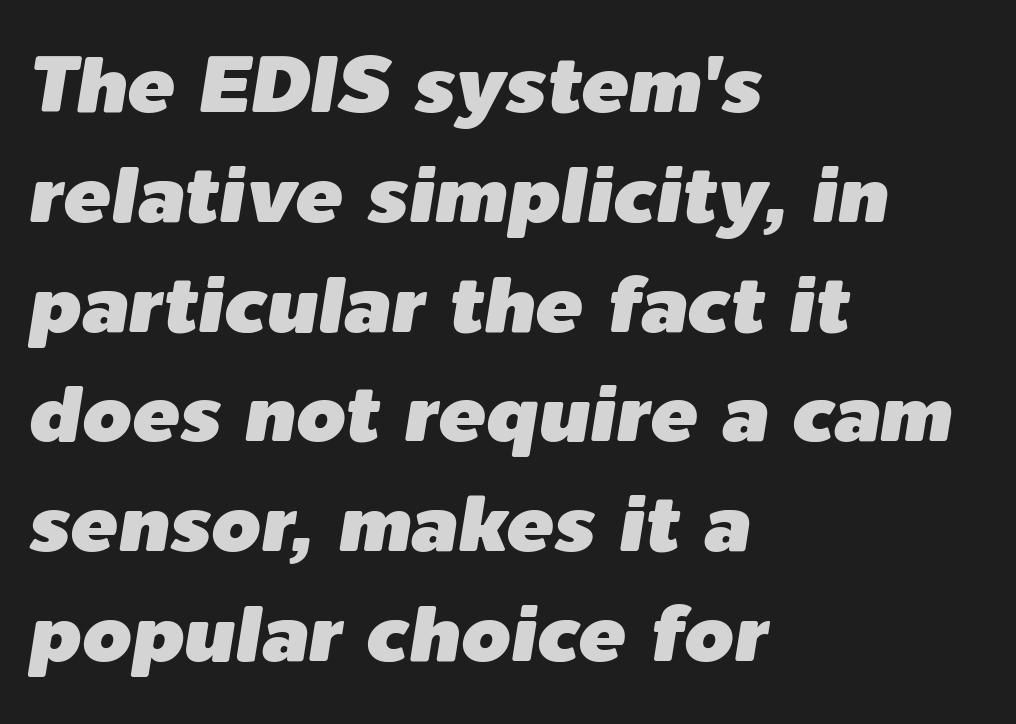
The image shows 79 px text type, italic (leaning right); set left-aligned, normal line spacing (1.39x), normal letter spacing, not underlined; low stroke contrast and a medium x-height.
